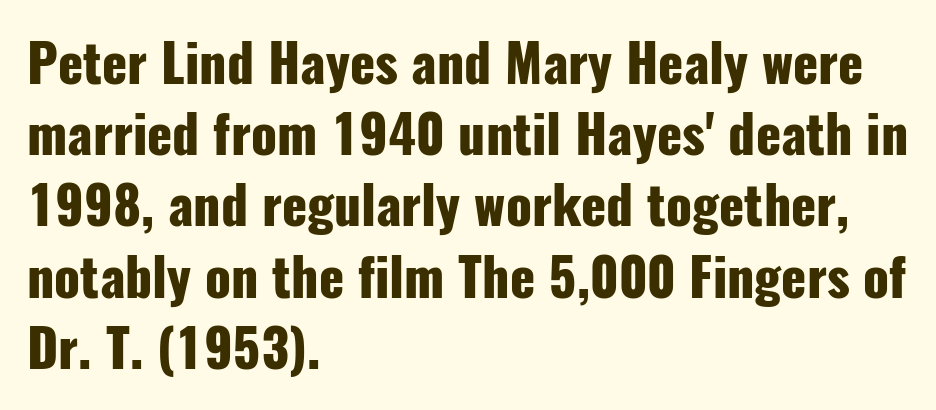
The image shows 52 px heavy, condensed sans-serif type, upright; set left-aligned, normal line spacing (1.37x), normal letter spacing, not underlined; low stroke contrast and a medium x-height.
